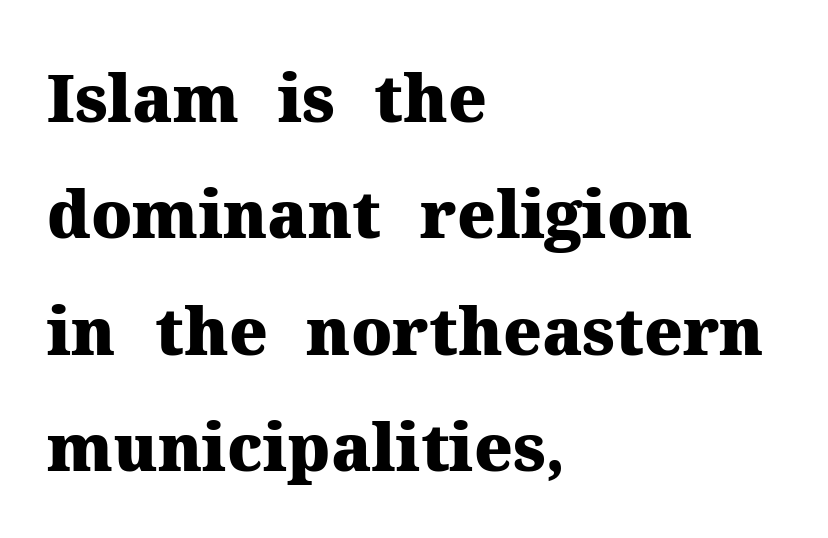
The letters carry serifs — small finishing strokes at the ends of their stems. Strokes here are thick enough to call this a true bold. Varying glyph widths throughout — classic text-font behaviour. The lettering stays uniformly vertical, giving the passage a roman look. No extra tracking has been applied to these lines.
